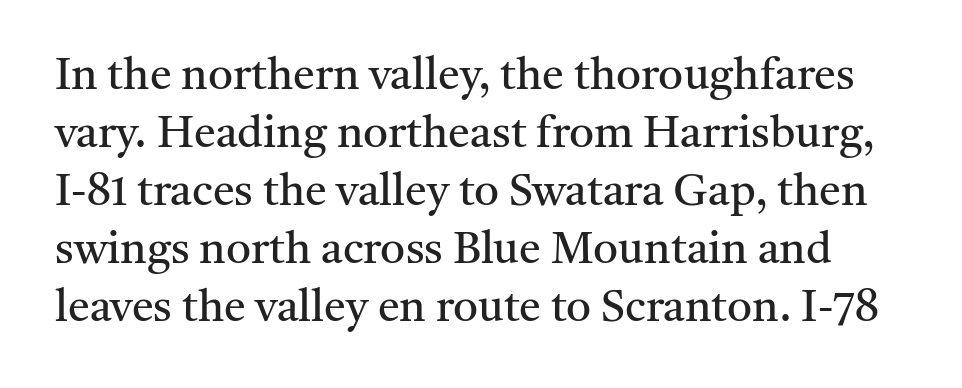
Looks like regular typesetting: each glyph gets only the width it needs. Glyph-to-glyph distance matches everyday printed text. The space between consecutive lines is moderate. A quiet, ordinary-to-light weight characterises the typeface. A clean baseline with only descenders dipping below it. Are there feet on the stems? There are — it's a serif.
